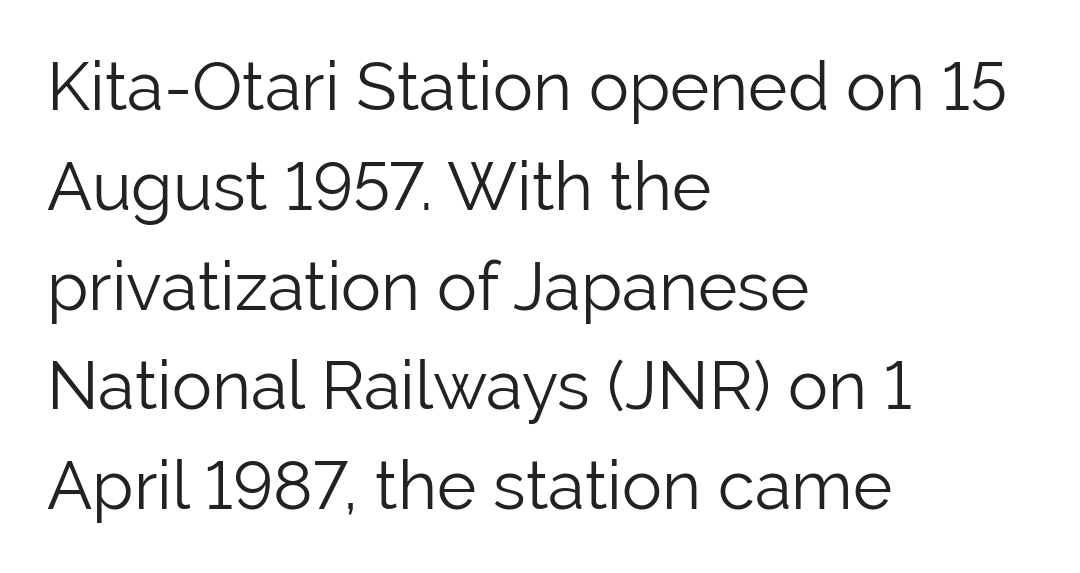
{"serif": "no", "italic": "no", "bold": "no", "weight": "light", "width": "normal", "stroke_contrast": "low", "x_height": "medium", "monospaced": "no", "underline": "no", "align": "left", "line_spacing": "normal", "line_spacing_ratio": 1.49, "letter_spacing": "normal", "letter_spacing_em": 0.0, "glyph_px": 67}
